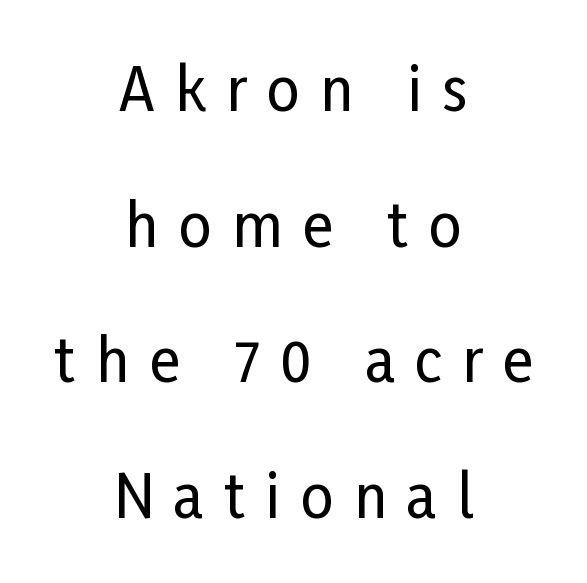
{"serif": "no", "italic": "no", "width": "condensed", "stroke_contrast": "low", "x_height": "medium", "monospaced": "no", "underline": "no", "align": "center", "line_spacing": "loose", "line_spacing_ratio": 2.34, "letter_spacing": "wide", "letter_spacing_em": 0.35, "glyph_px": 58}
